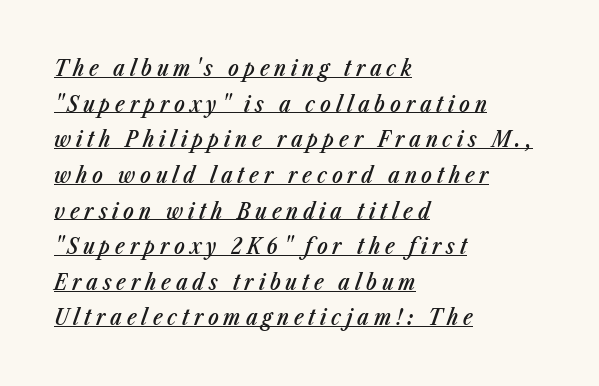
{"italic": "yes", "lean": "right", "slant_degrees": 23, "bold": "semi", "underline": "yes", "align": "left", "line_spacing": "normal", "line_spacing_ratio": 1.62, "letter_spacing": "wide", "letter_spacing_em": 0.22, "glyph_px": 22}
